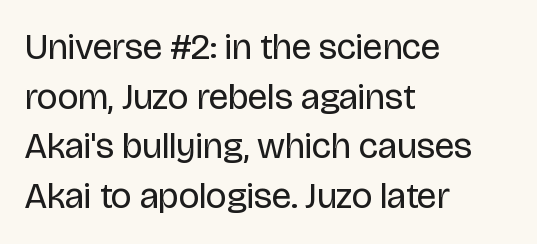
{"serif": "no", "italic": "no", "bold": "no", "weight": "regular", "width": "normal", "stroke_contrast": "low", "x_height": "large", "monospaced": "no", "underline": "no", "align": "left", "line_spacing": "normal", "line_spacing_ratio": 1.38, "letter_spacing": "normal", "letter_spacing_em": 0.0, "glyph_px": 36}
